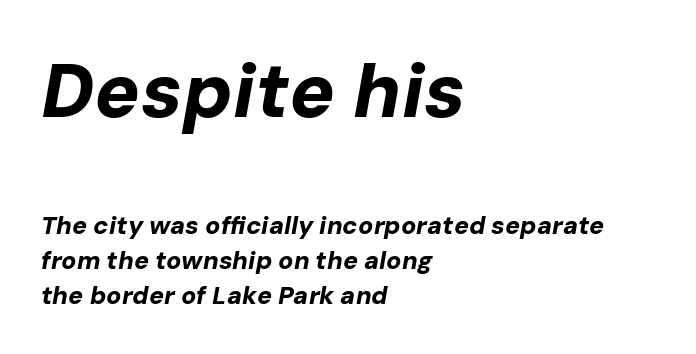
{"italic": "yes", "lean": "right", "slant_degrees": 10, "bold": "yes", "weight": "bold", "width": "normal", "stroke_contrast": "low", "x_height": "medium", "monospaced": "no", "underline": "no", "align": "left", "line_spacing": "normal", "line_spacing_ratio": 1.41, "letter_spacing": "normal", "letter_spacing_em": 0.0, "larger_block": "first", "size_ratio": 3.04, "glyph_px": 76}
